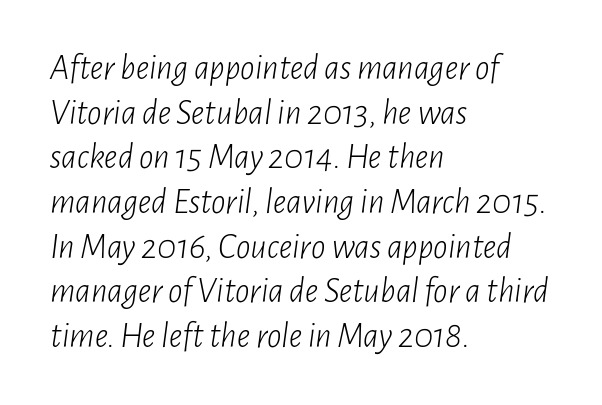
Q: Is the text bold? A: No.
Q: Is the text italic (slanted)? A: Yes, it leans right by about 7 degrees.
Q: Is the text underlined? A: No.
Q: How is the paragraph aligned? A: Left-aligned.
Q: Is the spacing between letters normal or unusually wide? A: Normal.
Q: Width (condensed, normal, or wide)? A: Condensed.
Q: Stroke contrast? A: Low.
Q: x-height? A: Medium.
Q: Monospaced? A: No.
